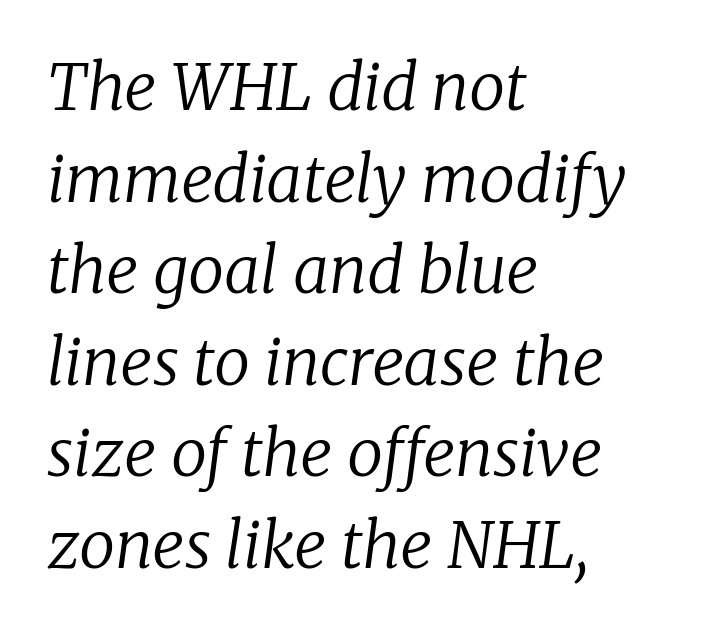
{"serif": "yes", "italic": "yes", "lean": "right", "slant_degrees": 8, "bold": "no", "weight": "regular", "width": "normal", "stroke_contrast": "low", "x_height": "medium", "monospaced": "no", "underline": "no", "align": "left", "line_spacing": "normal", "line_spacing_ratio": 1.43, "letter_spacing": "normal", "letter_spacing_em": 0.0, "glyph_px": 64}
